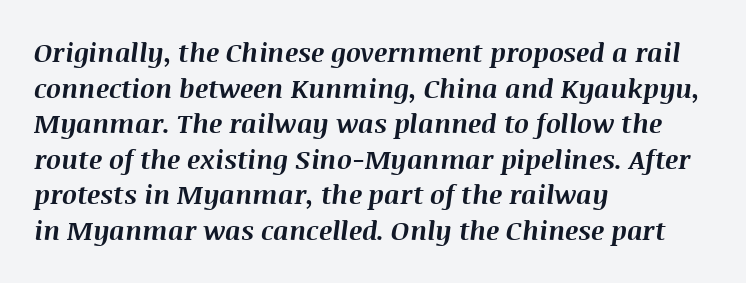
The image shows 26 px bold type, italic (leaning right); set left-aligned, normal line spacing (1.37x), normal letter spacing, not underlined.
